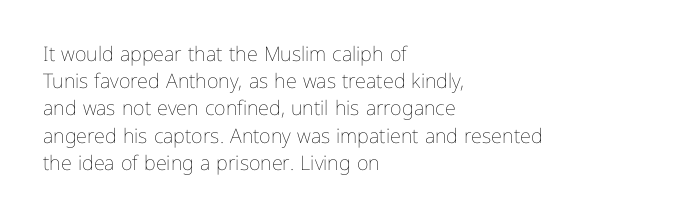
{"italic": "no", "bold": "no", "underline": "no", "align": "left", "line_spacing": "normal", "line_spacing_ratio": 1.36, "letter_spacing": "normal", "letter_spacing_em": 0.0, "glyph_px": 20}
